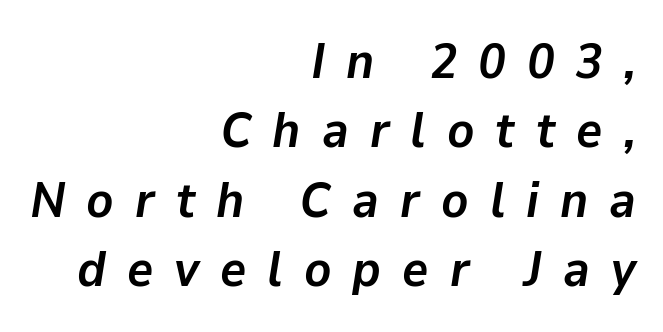
{"italic": "yes", "lean": "right", "slant_degrees": 9, "bold": "yes", "weight": "semibold", "width": "normal", "stroke_contrast": "low", "x_height": "medium", "monospaced": "no", "underline": "no", "align": "right", "line_spacing": "normal", "line_spacing_ratio": 1.39, "letter_spacing": "wide", "letter_spacing_em": 0.42, "glyph_px": 50}
